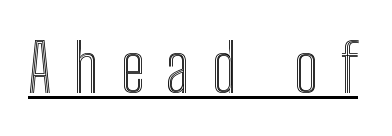
The lettering is marked with a stroke running underneath it. Here the glyphs are tracked loosely, breaking word shapes into spaced letters. Rendered with straight, roman letterforms. These lines are rendered in a variable-pitch font.
